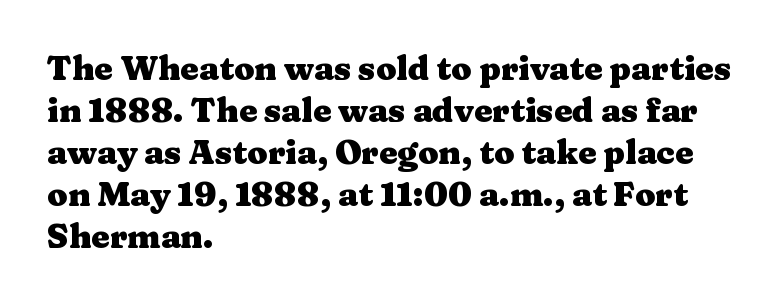
Q: Is the text bold? A: Yes.
Q: Is the text italic (slanted)? A: No, it is upright.
Q: Is the typeface a serif or a sans-serif typeface? A: Serif.
Q: Is the text underlined? A: No.
Q: How is the paragraph aligned? A: Left-aligned.
Q: Is the spacing between letters normal or unusually wide? A: Normal.
Q: Is the spacing between lines tight, normal or loose? A: Normal.
Q: Width (condensed, normal, or wide)? A: Wide.
Q: Stroke contrast? A: Medium.
Q: x-height? A: Medium.
Q: Monospaced? A: No.
